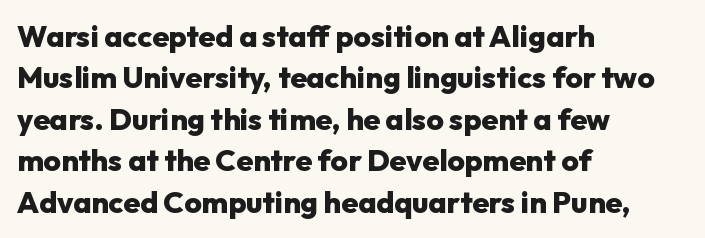
The image shows 30 px heavy sans-serif type, upright; set left-aligned, normal line spacing (1.38x), normal letter spacing, not underlined; low stroke contrast and a medium x-height.
